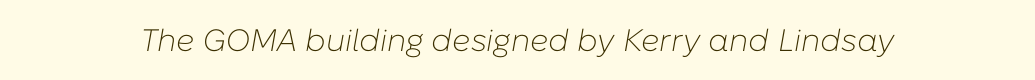
Q: Is the text bold? A: No.
Q: Is the text italic (slanted)? A: Yes, it leans right by about 10 degrees.
Q: Is the text underlined? A: No.
Q: Is the spacing between letters normal or unusually wide? A: Normal.
Q: Width (condensed, normal, or wide)? A: Normal.
Q: Stroke contrast? A: Low.
Q: x-height? A: Medium.
Q: Monospaced? A: No.
